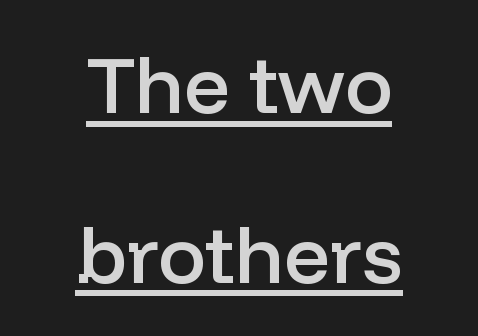
Stroke thickness is moderately raised; the sample reads as semibold. The rendering uses natural spacing where letterforms have individual widths. The whitespace from short lines is split evenly between both sides. A typesetter would label this face a sans. Emphasis is given by a line drawn under the lettering.
